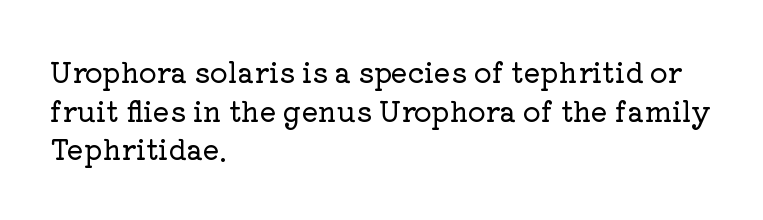
The image shows 28 px serif type, upright; set left-aligned, normal line spacing (1.38x), normal letter spacing, not underlined; low stroke contrast and a medium x-height.
